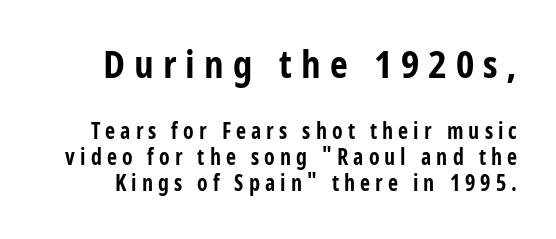
The image shows 39 px bold, condensed sans-serif type, upright; set line spacing 1.18x, unusually wide letter spacing (+0.23 em), not underlined; the first (top) block is 1.77x larger; low stroke contrast and a large x-height.
